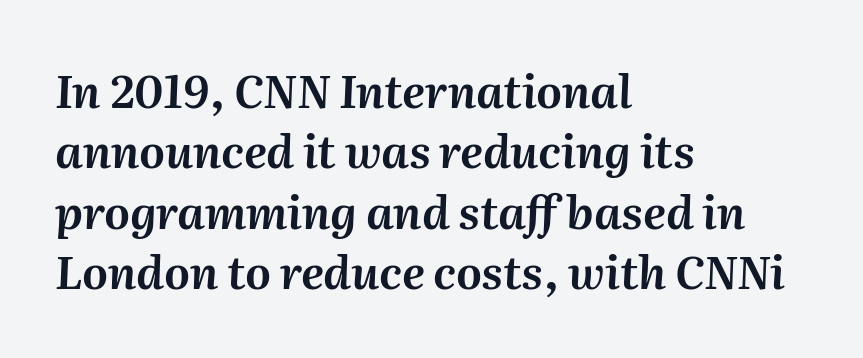
You could call the tracking neutral — neither tight nor loose. A typesetter would mark this as italic. Notice how the passage keeps a crisp vertical edge on the left only. Regular leading. Decoration check: the copy has no underline.
